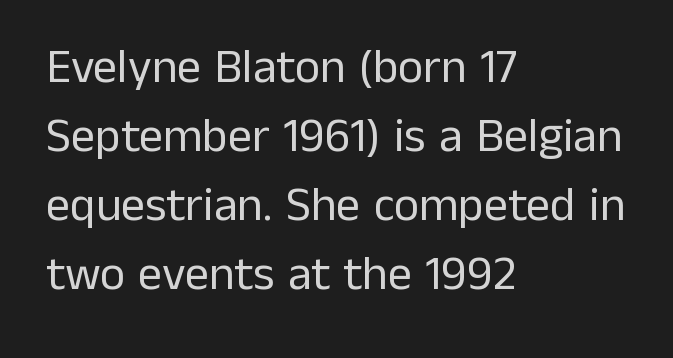
You could not count columns in this text — the font is proportionally spaced. The axis of the letterforms is exactly vertical. Observe the absence of serifs on each vertical stroke in this sample. The area under the type is left untouched. Is the block centered? No — it sits flush against the left margin. Observe the ordinary spacing: letters are neighbours, not strangers.
